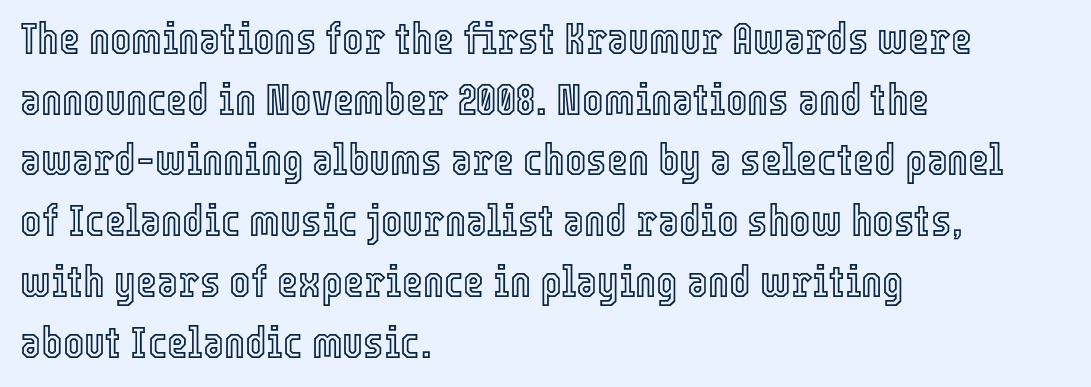
The image shows 45 px condensed type, upright; set left-aligned, normal line spacing (1.35x), normal letter spacing, not underlined; a medium x-height.
